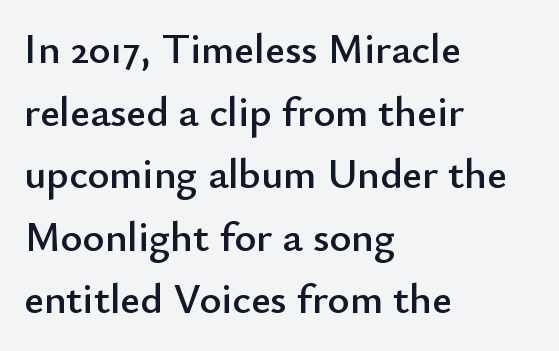
Q: Is the text italic (slanted)? A: No, it is upright.
Q: Is the typeface a serif or a sans-serif typeface? A: Sans-serif.
Q: Is the text underlined? A: No.
Q: How is the paragraph aligned? A: Left-aligned.
Q: Is the spacing between letters normal or unusually wide? A: Normal.
Q: Is the spacing between lines tight, normal or loose? A: Normal.
Q: Width (condensed, normal, or wide)? A: Normal.
Q: Stroke contrast? A: Low.
Q: x-height? A: Small.
Q: Monospaced? A: No.
